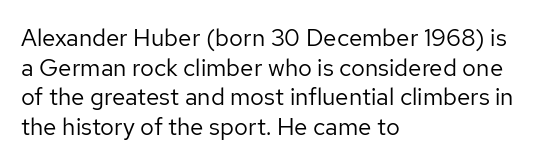
Q: Is the text bold? A: No.
Q: Is the text italic (slanted)? A: No, it is upright.
Q: Is the text underlined? A: No.
Q: How is the paragraph aligned? A: Left-aligned.
Q: Is the spacing between letters normal or unusually wide? A: Normal.
